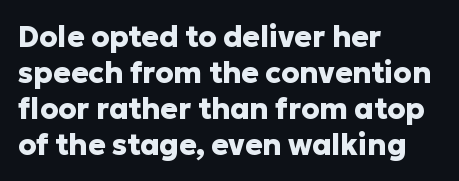
Q: Is the text bold? A: Yes.
Q: Is the text italic (slanted)? A: No, it is upright.
Q: Is the typeface a serif or a sans-serif typeface? A: Sans-serif.
Q: Is the text underlined? A: No.
Q: How is the paragraph aligned? A: Left-aligned.
Q: Is the spacing between letters normal or unusually wide? A: Normal.
Q: Width (condensed, normal, or wide)? A: Normal.
Q: Stroke contrast? A: Low.
Q: x-height? A: Medium.
Q: Monospaced? A: No.
